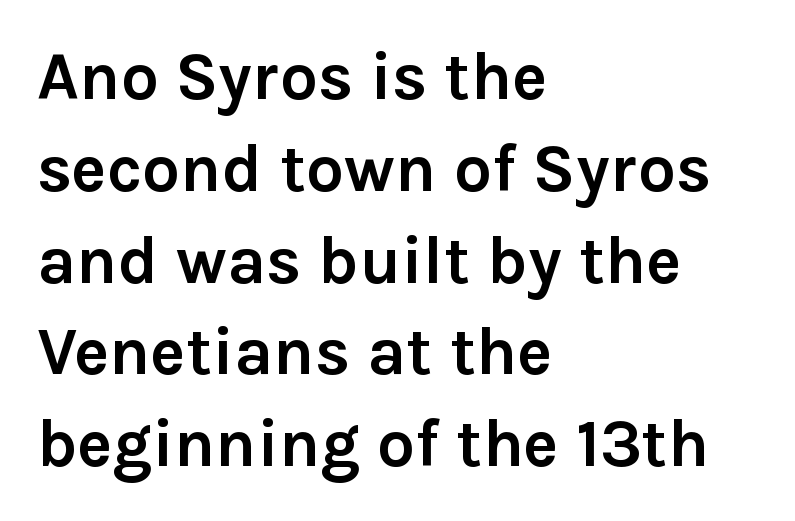
Nothing unusual about the tracking: characters are spaced as the font intends. Only glyphs here, with clear space below each row. The compositor pushed each line to the left boundary. Nothing sits at the stroke ends, so this counts as sans-serif. Tall strokes in this sample are plumb rather than angled. Think of a printed novel: that variable character pitch is what you see here.
